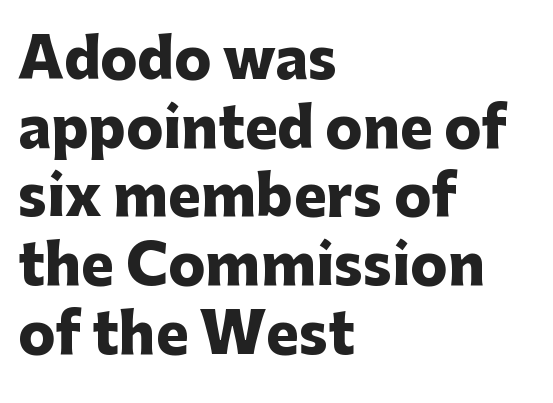
{"serif": "no", "italic": "no", "bold": "yes", "weight": "heavy", "width": "normal", "stroke_contrast": "low", "x_height": "medium", "monospaced": "no", "underline": "no", "align": "left", "line_spacing": "normal", "line_spacing_ratio": 1.25, "letter_spacing": "normal", "letter_spacing_em": 0.0, "glyph_px": 55}
